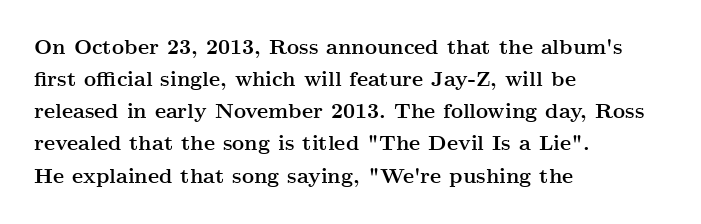
Tracking value appears to be zero — textbook default spacing. Is the type bold? Yes — the strokes are clearly thick and heavy. The block of text has a typical density, with ordinary space between rows. The rag falls on the right side of this text block. Words float on clear page, feet unadorned.
